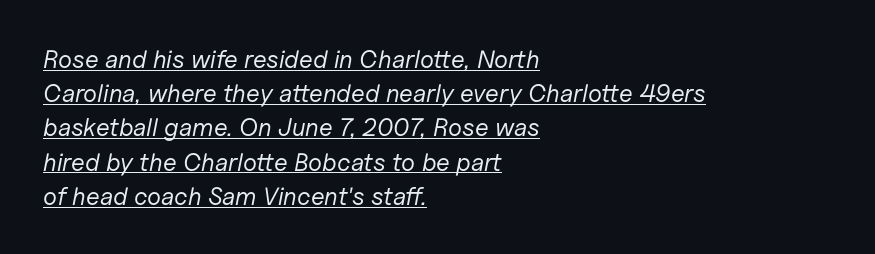
Q: Is the text bold? A: No.
Q: Is the text italic (slanted)? A: Yes, it leans right by about 11 degrees.
Q: Is the text underlined? A: Yes.
Q: How is the paragraph aligned? A: Left-aligned.
Q: Is the spacing between letters normal or unusually wide? A: Normal.
Q: Is the spacing between lines tight, normal or loose? A: Normal.
